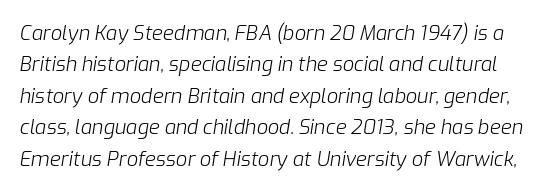
Characters follow at the spacing the type designer built in. The passage shown leans; its letterforms are oblique. Leading matches the norm, producing a regular column. Heft: none added — not bold.
